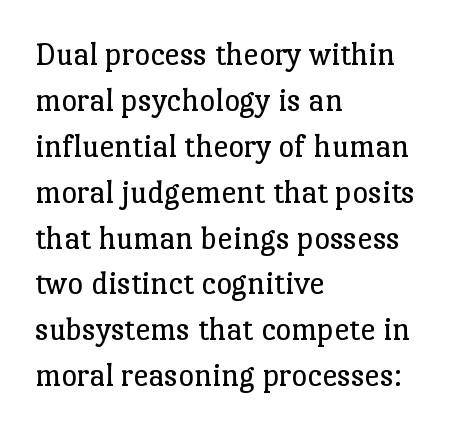
The image shows 34 px regular-weight serif type, upright; set left-aligned, normal line spacing (1.35x), normal letter spacing, not underlined; low stroke contrast and a medium x-height.
